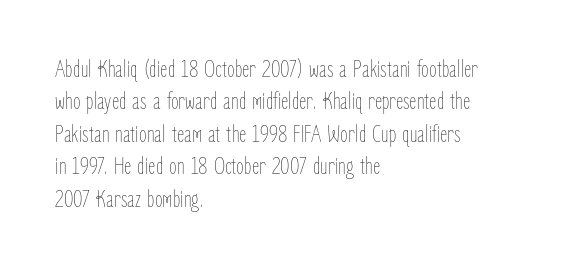
The words here are not underlined. Whoever set this chose a conventional vertical rhythm. Honestly, the letter spacing is just normal — you wouldn't notice it. Tall strokes in this sample are plumb rather than angled. Compared with a centered layout, this one pins lines to the left instead. The weight tops out at a normal text grade.
